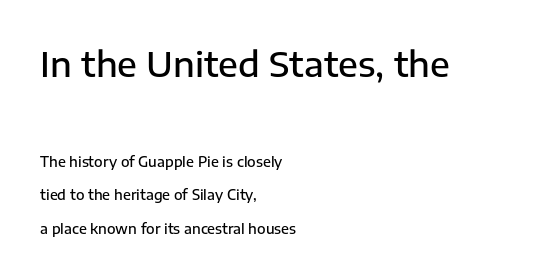
The image shows 35 px semibold sans-serif type, upright; set left-aligned, loose line spacing (2.39x), normal letter spacing, not underlined; the first (top) block is 2.5x larger; low stroke contrast and a medium x-height.
